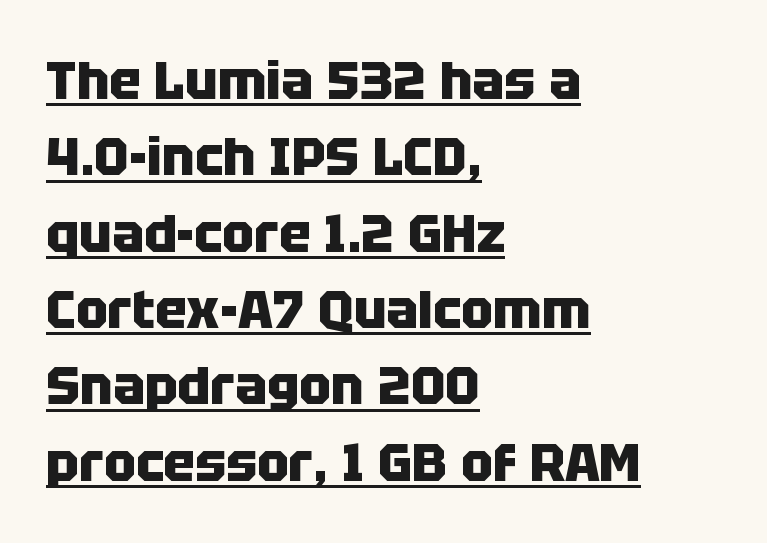
Has an underline been added? It has. The passage shown stacks its lines at a standard gap. Notice how the passage keeps a crisp vertical edge on the left only. The strokes are fattened all the way to bold.
